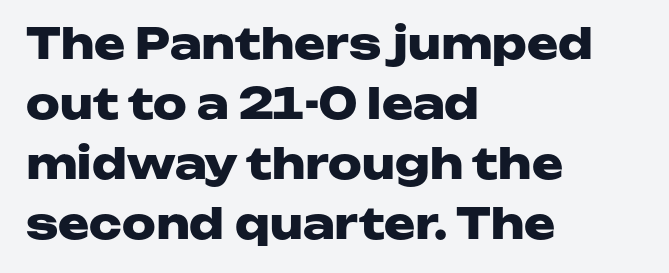
The image shows 42 px heavy, wide sans-serif type, upright; set left-aligned, normal line spacing (1.43x), normal letter spacing, not underlined; low stroke contrast and a medium x-height.
